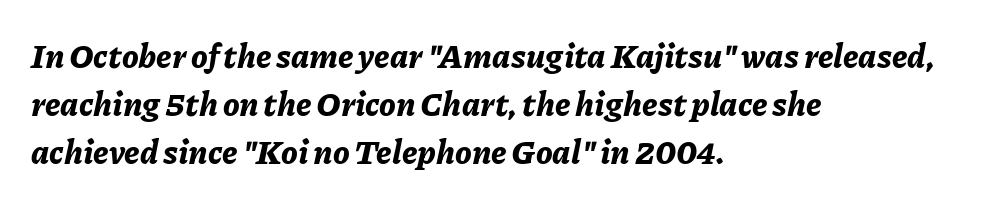
In terms of leading, this rendering sits right in the middle. The sample has been set heavy, in full bold. The foot of each line stays bare and open. The rendering anchors every line to the left-hand side. Caption: standard tracking, unaltered.
